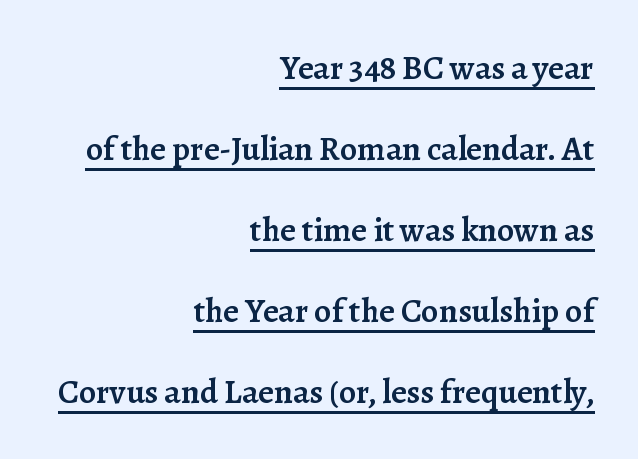
A flush-right, rag-left setting is used for this passage. Does extra space separate the letters? No, they use regular spacing. Line spacing here is loose. You can tell from the footed stems that serif type was used. A roman cut, with each character standing at attention.
